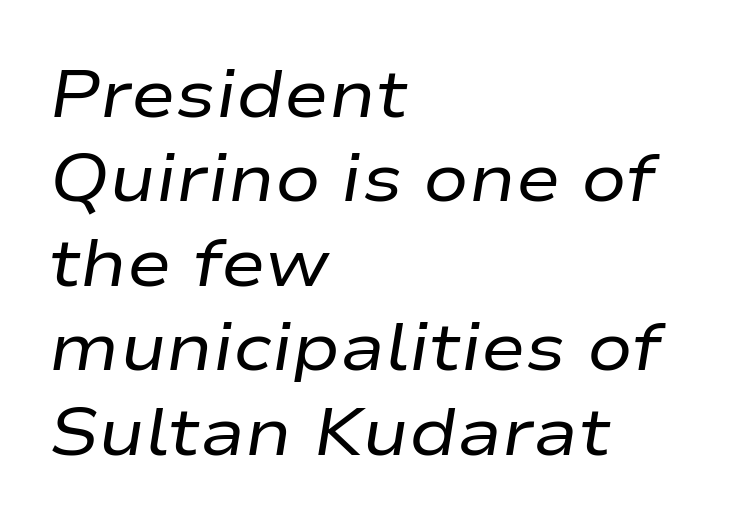
{"italic": "yes", "lean": "right", "slant_degrees": 9, "bold": "no", "weight": "regular", "width": "wide", "stroke_contrast": "low", "x_height": "medium", "monospaced": "no", "underline": "no", "align": "left", "line_spacing": "normal", "line_spacing_ratio": 1.26, "letter_spacing": "normal", "letter_spacing_em": 0.0, "glyph_px": 67}
